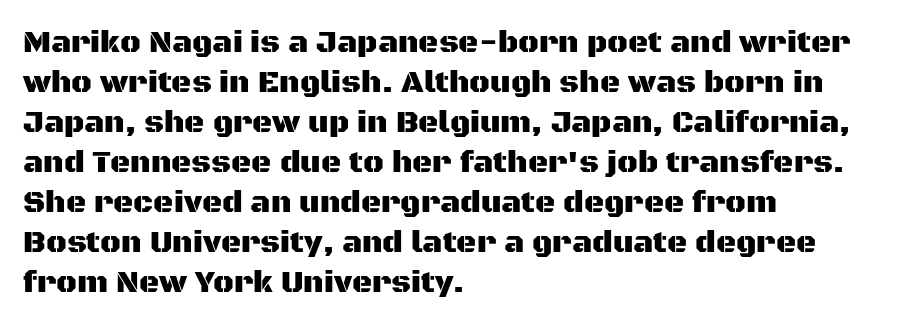
{"serif": "no", "italic": "no", "width": "normal", "stroke_contrast": "medium", "x_height": "large", "monospaced": "no", "underline": "no", "align": "left", "line_spacing": "normal", "line_spacing_ratio": 1.29, "letter_spacing": "normal", "letter_spacing_em": 0.0, "glyph_px": 31}
